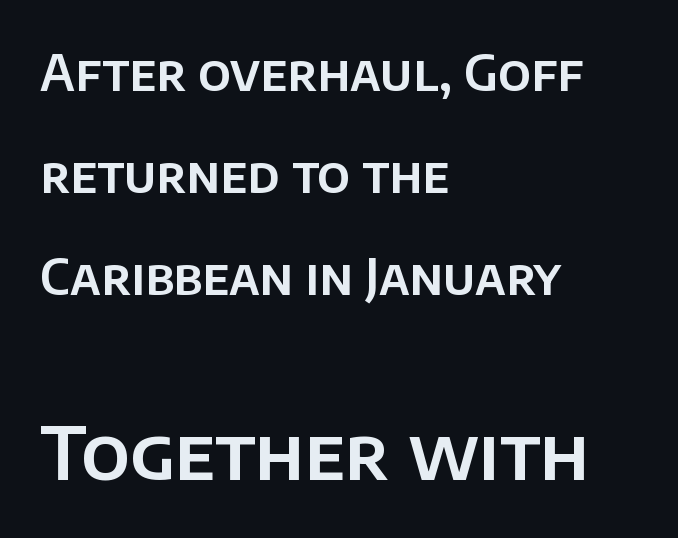
These lines were composed using upright roman letters. These lines are set flush left with a ragged right edge. Nothing sits at the stroke ends, so this counts as sans-serif. Descenders are the only things crossing below the line. The rendering uses natural spacing where letterforms have individual widths.
